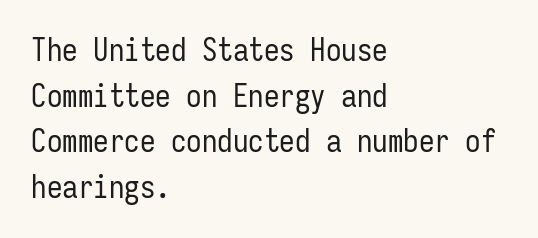
Q: Is the text bold? A: No.
Q: Is the text italic (slanted)? A: No, it is upright.
Q: Is the typeface a serif or a sans-serif typeface? A: Sans-serif.
Q: Is the text underlined? A: No.
Q: How is the paragraph aligned? A: Left-aligned.
Q: Is the spacing between letters normal or unusually wide? A: Normal.
Q: Is the spacing between lines tight, normal or loose? A: Normal.
Q: Width (condensed, normal, or wide)? A: Condensed.
Q: Stroke contrast? A: Low.
Q: x-height? A: Medium.
Q: Monospaced? A: Yes.
